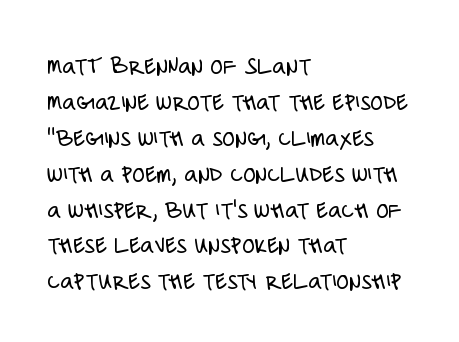
The characters are drawn with everyday or finer stroke widths. Line beginnings align vertically; line endings do not. Rule under the text: the space is simply empty. Words appear dense and cohesive because spacing is normal. Whoever set this chose a conventional vertical rhythm. Rendered with straight, roman letterforms.
